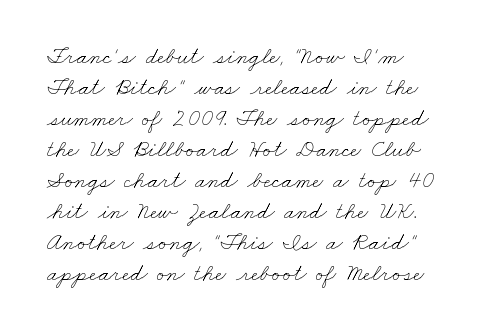
Descenders hang freely into open space. Weight: regular or lighter. One glance says typical: line gaps are just what's usual. You could call the tracking neutral — neither tight nor loose. If you drew a ruler down the left edge, every line would touch it.
